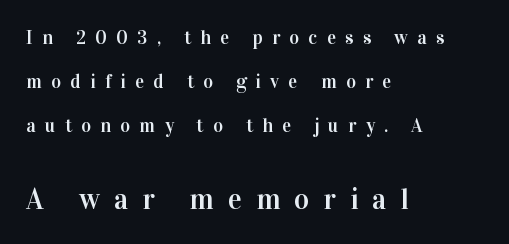
Italic? Not at all — the glyphs are vertical. Lines of text with bare space underneath. These lines are set flush left with a ragged right edge. Substantial extra tracking has been applied to these lines.
